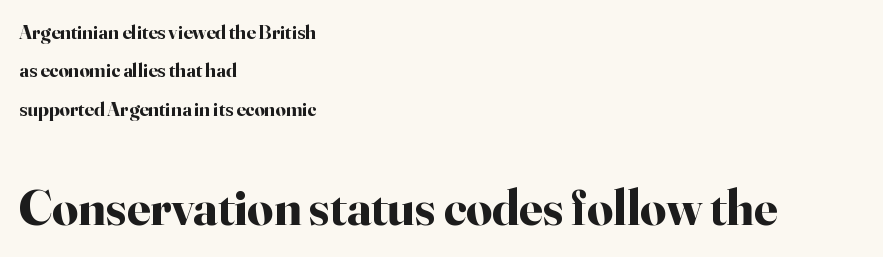
{"serif": "yes", "italic": "no", "bold": "yes", "weight": "bold", "width": "normal", "stroke_contrast": "high", "x_height": "small", "monospaced": "no", "underline": "no", "align": "left", "line_spacing": "loose", "line_spacing_ratio": 1.92, "letter_spacing": "normal", "letter_spacing_em": 0.0, "larger_block": "second", "size_ratio": 2.55, "glyph_px": 51}
